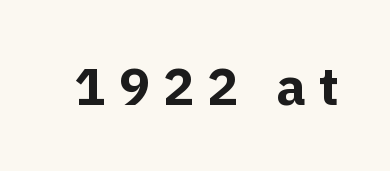
The image shows 52 px bold sans-serif type, upright; set unusually wide letter spacing (+0.25 em), not underlined; a medium x-height.
